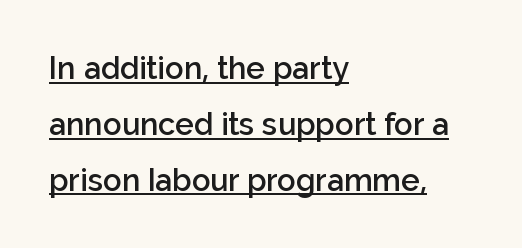
Q: Is the text bold? A: Semi-bold.
Q: Is the text italic (slanted)? A: No, it is upright.
Q: Is the typeface a serif or a sans-serif typeface? A: Sans-serif.
Q: Is the text underlined? A: Yes.
Q: How is the paragraph aligned? A: Left-aligned.
Q: Is the spacing between letters normal or unusually wide? A: Normal.
Q: Width (condensed, normal, or wide)? A: Normal.
Q: Stroke contrast? A: Low.
Q: x-height? A: Medium.
Q: Monospaced? A: No.
